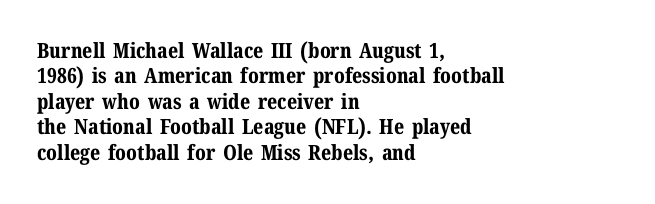
{"italic": "no", "bold": "yes", "underline": "no", "align": "left", "line_spacing_ratio": 1.21, "letter_spacing": "normal", "letter_spacing_em": 0.0, "glyph_px": 21}
